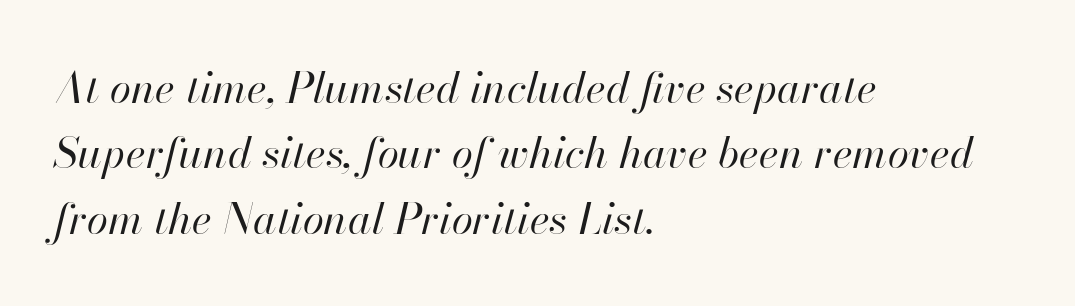
{"italic": "yes", "lean": "right", "slant_degrees": 13, "bold": "no", "weight": "regular", "width": "normal", "stroke_contrast": "high", "x_height": "small", "monospaced": "no", "underline": "no", "align": "left", "line_spacing": "normal", "line_spacing_ratio": 1.52, "letter_spacing": "normal", "letter_spacing_em": 0.0, "glyph_px": 43}
